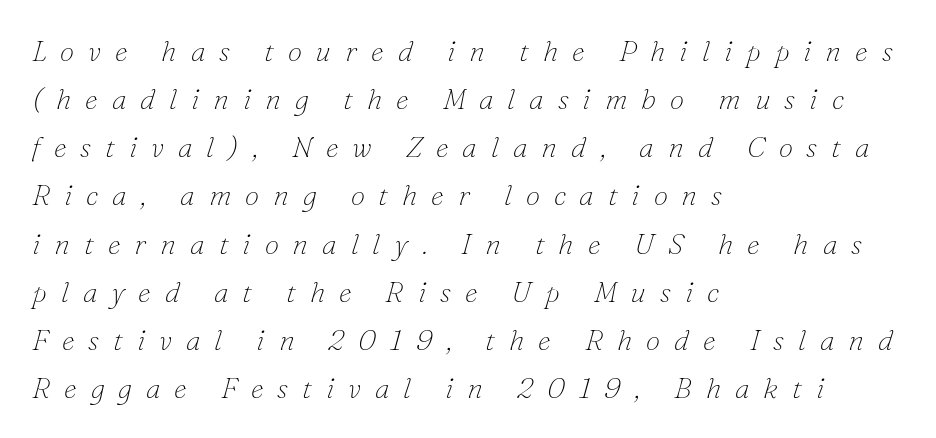
The glyphs in this specimen are seriffed. Bold? No — there's no thickening of the strokes. These lines have a slow, spaced-out rhythm from letter to letter. Leading: standard.
